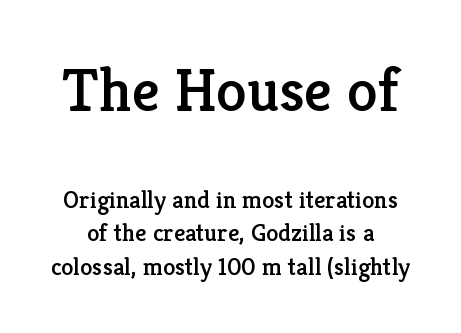
The image shows 62 px serif type, upright; set normal line spacing (1.34x), normal letter spacing, not underlined; the first (top) block is 2.48x larger; low stroke contrast and a medium x-height.
